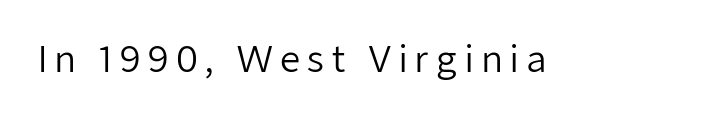
{"serif": "no", "italic": "no", "bold": "no", "weight": "regular", "width": "normal", "stroke_contrast": "low", "x_height": "medium", "monospaced": "no", "underline": "no", "glyph_px": 36}
